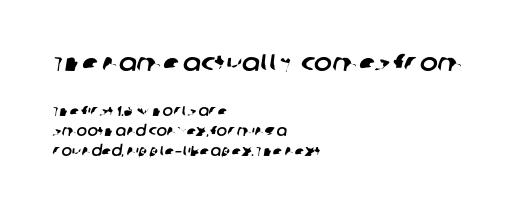
The image shows 24 px text type; set left-aligned, normal line spacing (1.41x), normal letter spacing, not underlined; the first (top) block is 1.71x larger.
